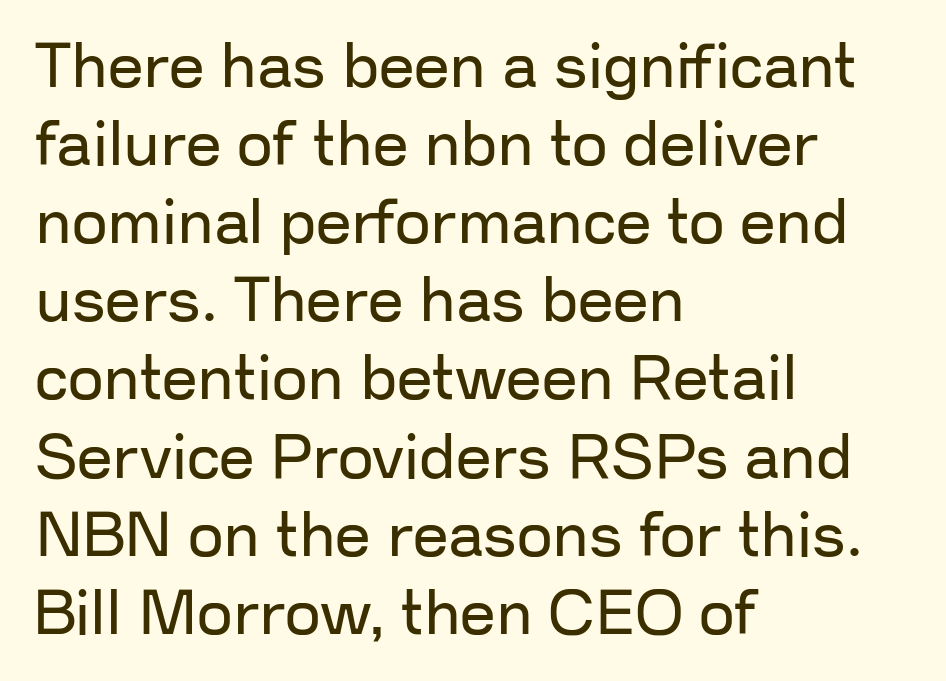
{"serif": "no", "italic": "no", "bold": "no", "weight": "regular", "width": "normal", "stroke_contrast": "low", "x_height": "medium", "monospaced": "no", "underline": "no", "align": "left", "line_spacing_ratio": 1.24, "letter_spacing": "normal", "letter_spacing_em": 0.0, "glyph_px": 63}
